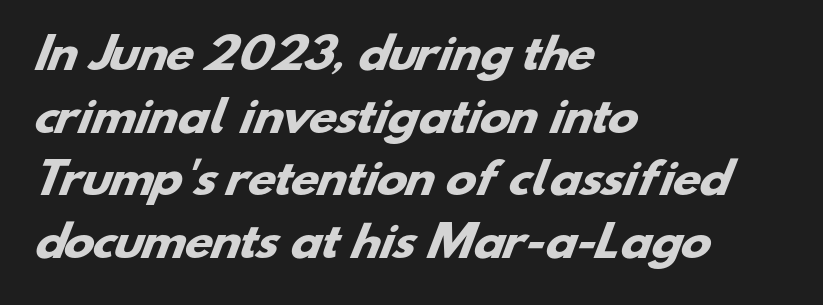
The image shows 41 px heavy, wide sans-serif type; set left-aligned, normal line spacing (1.53x), normal letter spacing, not underlined; low stroke contrast and a small x-height.
